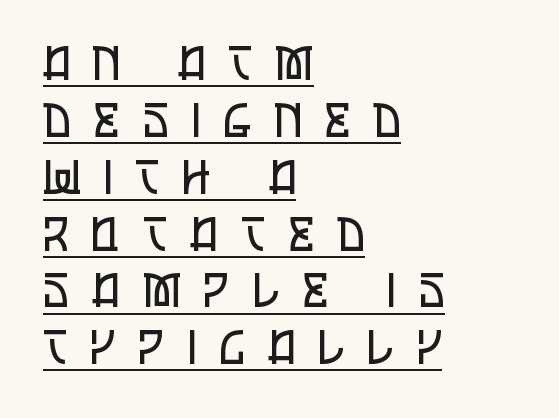
Q: Is the text bold? A: No.
Q: Is the text italic (slanted)? A: No, it is upright.
Q: Is the typeface a serif or a sans-serif typeface? A: Sans-serif.
Q: Is the text underlined? A: Yes.
Q: How is the paragraph aligned? A: Left-aligned.
Q: Is the spacing between letters normal or unusually wide? A: Unusually wide.
Q: Width (condensed, normal, or wide)? A: Condensed.
Q: Stroke contrast? A: Low.
Q: x-height? A: Large.
Q: Monospaced? A: No.
